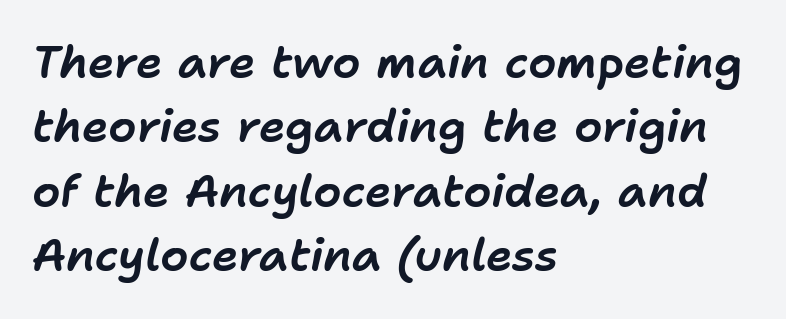
The image shows 45 px text type, italic (leaning right); set left-aligned, normal line spacing (1.43x), normal letter spacing, not underlined; low stroke contrast and a medium x-height.
